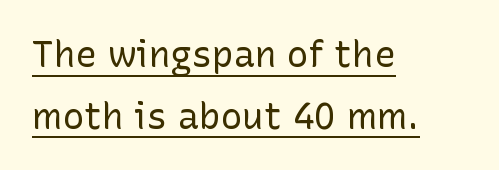
The face used here is proportionally spaced, like ordinary book or web type. Italic: no, the glyphs are upright roman. The setting favours the left margin, as ordinary paragraphs usually do. Nothing sits at the stroke ends, so this counts as sans-serif.
